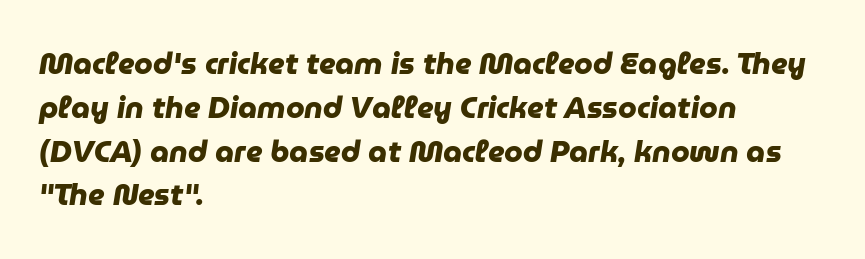
Q: Is the text bold? A: Yes.
Q: Is the typeface a serif or a sans-serif typeface? A: Sans-serif.
Q: Is the text underlined? A: No.
Q: How is the paragraph aligned? A: Left-aligned.
Q: Is the spacing between letters normal or unusually wide? A: Normal.
Q: Is the spacing between lines tight, normal or loose? A: Normal.
Q: Width (condensed, normal, or wide)? A: Normal.
Q: Stroke contrast? A: Low.
Q: x-height? A: Medium.
Q: Monospaced? A: No.
